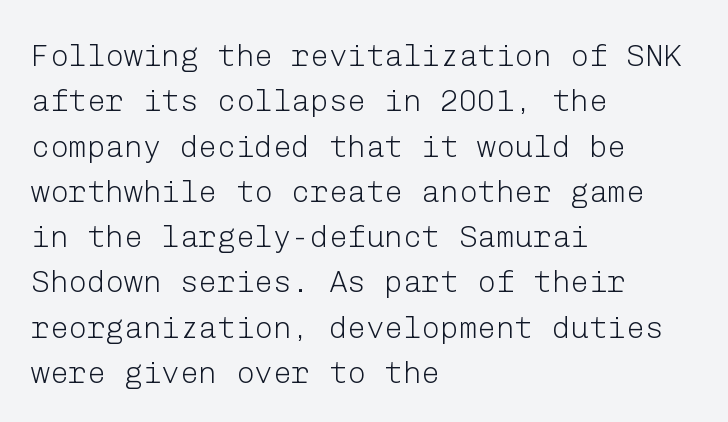
The image shows 31 px light sans-serif type, upright; set left-aligned, normal line spacing (1.46x), normal letter spacing, not underlined; low stroke contrast and a medium x-height.
